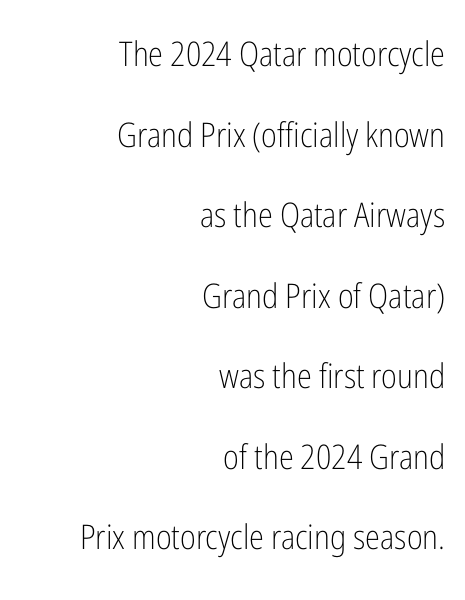
The setting favours the right margin, as signatures and pull-quotes sometimes do. If you drew a line through each stem, it would be perfectly vertical. Plain, unruled lines of type. Note: no serifs on the glyphs.
